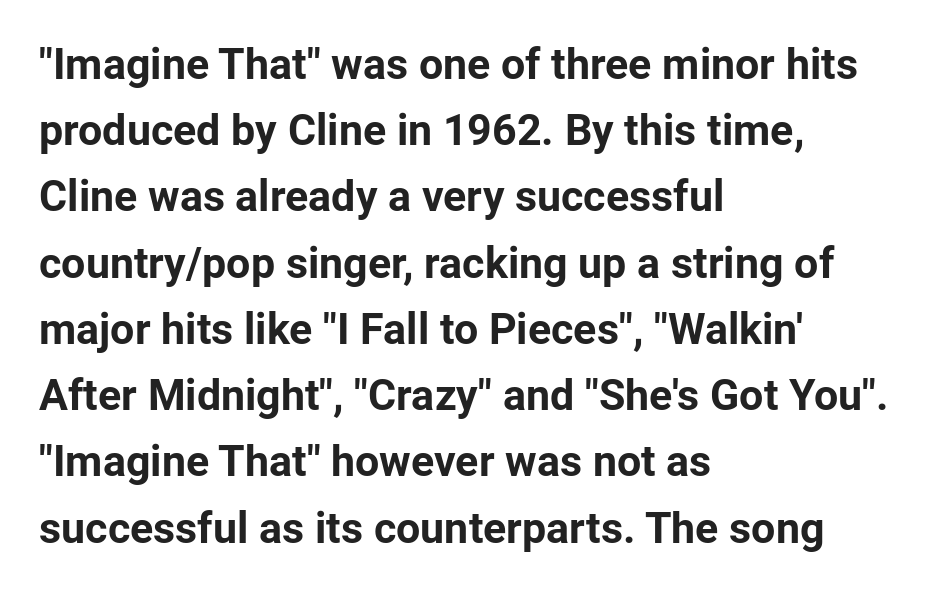
This sample uses plain, unmodified letter spacing. Short and long lines alike share a common starting point at left. Is the type bold? Yes — the strokes are clearly thick and heavy. If you measured baseline to baseline, you'd find a middling distance. Every character sits straight up, as roman type does. The words here are not underlined.
